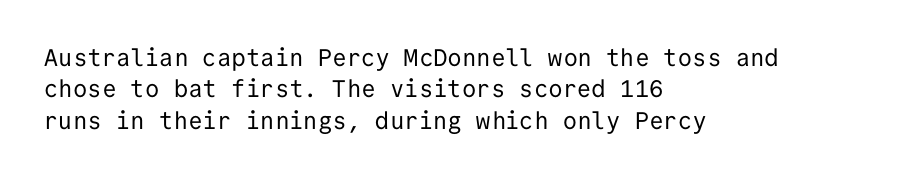
{"italic": "no", "bold": "no", "underline": "no", "align": "left", "line_spacing": "normal", "line_spacing_ratio": 1.31, "letter_spacing": "normal", "letter_spacing_em": 0.0, "glyph_px": 24}
